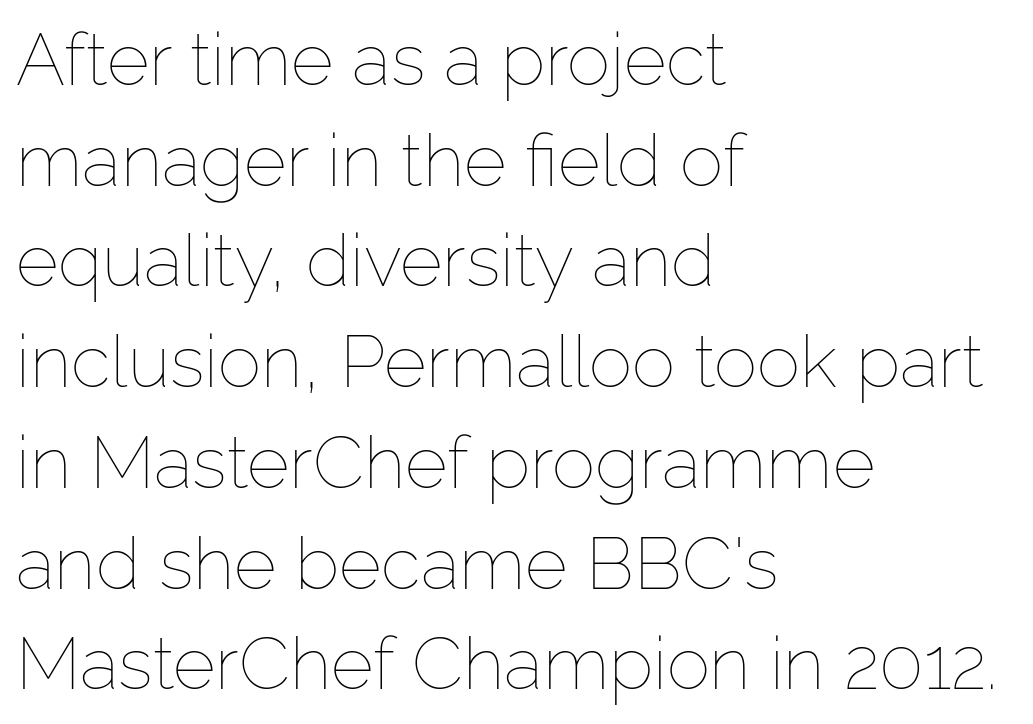
The strip under each line holds only bare page. Default kerning and tracking; the words read as compact shapes. The line-height multiplier appears to be the usual default. The passage is arranged the way most books set body copy — flush left. Proportional: the letters do not fall into vertical columns.
